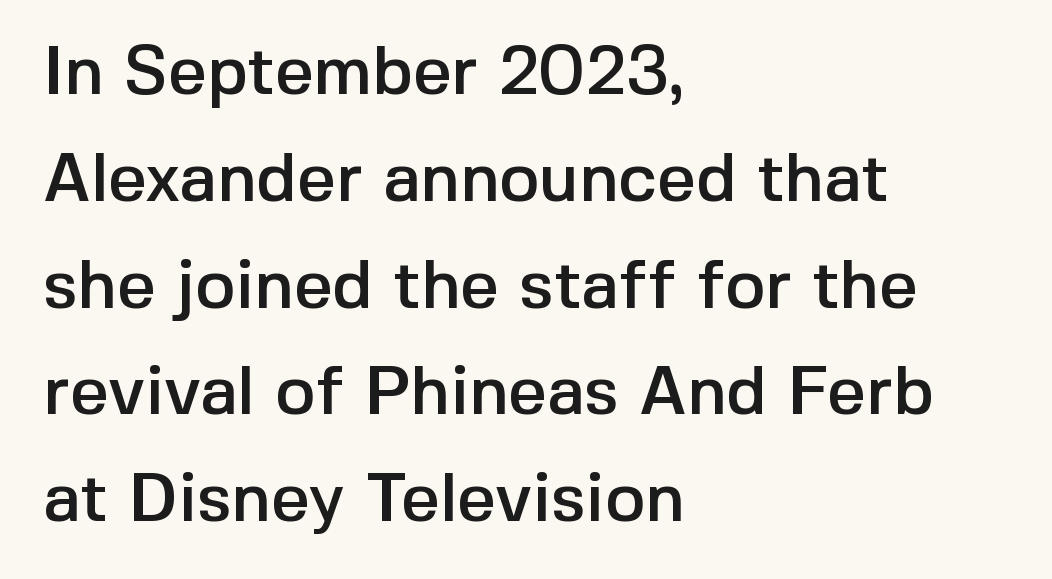
Q: Is the text italic (slanted)? A: No, it is upright.
Q: Is the typeface a serif or a sans-serif typeface? A: Sans-serif.
Q: Is the text underlined? A: No.
Q: How is the paragraph aligned? A: Left-aligned.
Q: Is the spacing between letters normal or unusually wide? A: Normal.
Q: Is the spacing between lines tight, normal or loose? A: Normal.
Q: Width (condensed, normal, or wide)? A: Normal.
Q: x-height? A: Medium.
Q: Monospaced? A: No.
